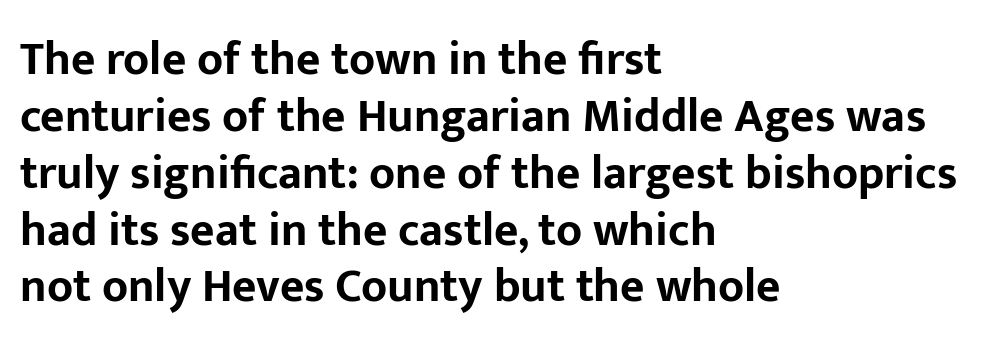
Q: Is the text bold? A: Yes.
Q: Is the text italic (slanted)? A: No, it is upright.
Q: Is the typeface a serif or a sans-serif typeface? A: Sans-serif.
Q: Is the text underlined? A: No.
Q: How is the paragraph aligned? A: Left-aligned.
Q: Is the spacing between letters normal or unusually wide? A: Normal.
Q: Width (condensed, normal, or wide)? A: Normal.
Q: Stroke contrast? A: Low.
Q: x-height? A: Medium.
Q: Monospaced? A: No.
